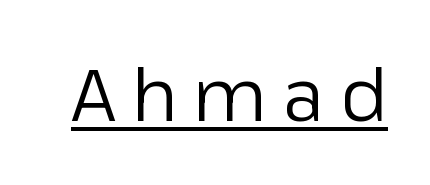
Q: Is the text bold? A: No.
Q: Is the text italic (slanted)? A: No, it is upright.
Q: Is the typeface a serif or a sans-serif typeface? A: Sans-serif.
Q: Is the text underlined? A: Yes.
Q: Is the spacing between letters normal or unusually wide? A: Unusually wide.
Q: Width (condensed, normal, or wide)? A: Normal.
Q: Stroke contrast? A: Low.
Q: x-height? A: Medium.
Q: Monospaced? A: No.
